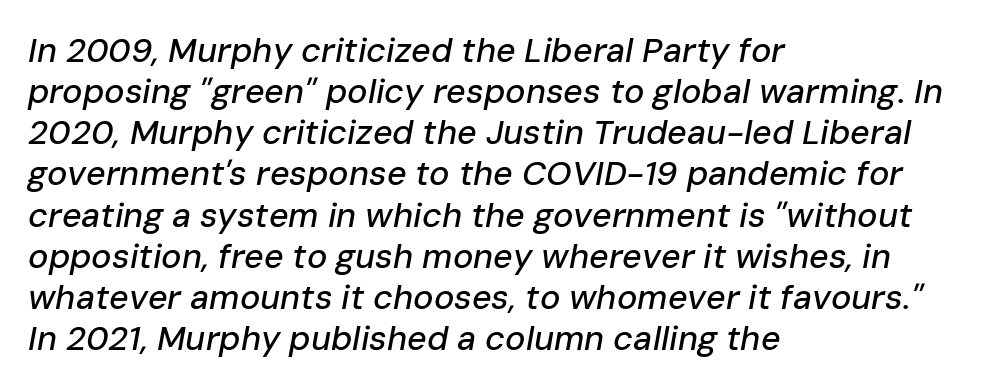
Typeset ragged right — the left edge is the straight one. Designer's note — italics engaged. The words here are not underlined. Here the designer chose a conventional face with non-uniform glyph widths.
